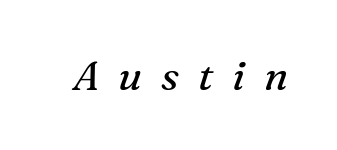
{"serif": "yes", "italic": "yes", "lean": "right", "slant_degrees": 16, "bold": "no", "weight": "regular", "width": "normal", "stroke_contrast": "medium", "x_height": "medium", "monospaced": "no", "underline": "no", "letter_spacing": "wide", "letter_spacing_em": 0.46, "glyph_px": 41}
